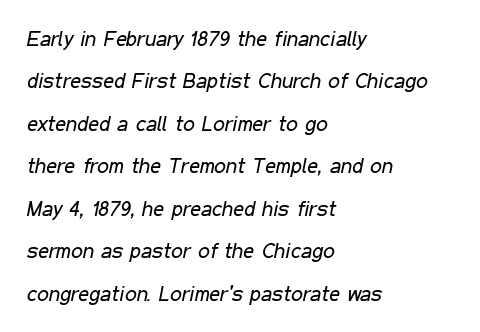
Q: Is the text bold? A: No.
Q: Is the text italic (slanted)? A: Yes, it leans right by about 11 degrees.
Q: Is the text underlined? A: No.
Q: How is the paragraph aligned? A: Left-aligned.
Q: Is the spacing between letters normal or unusually wide? A: Normal.
Q: Is the spacing between lines tight, normal or loose? A: Loose.
